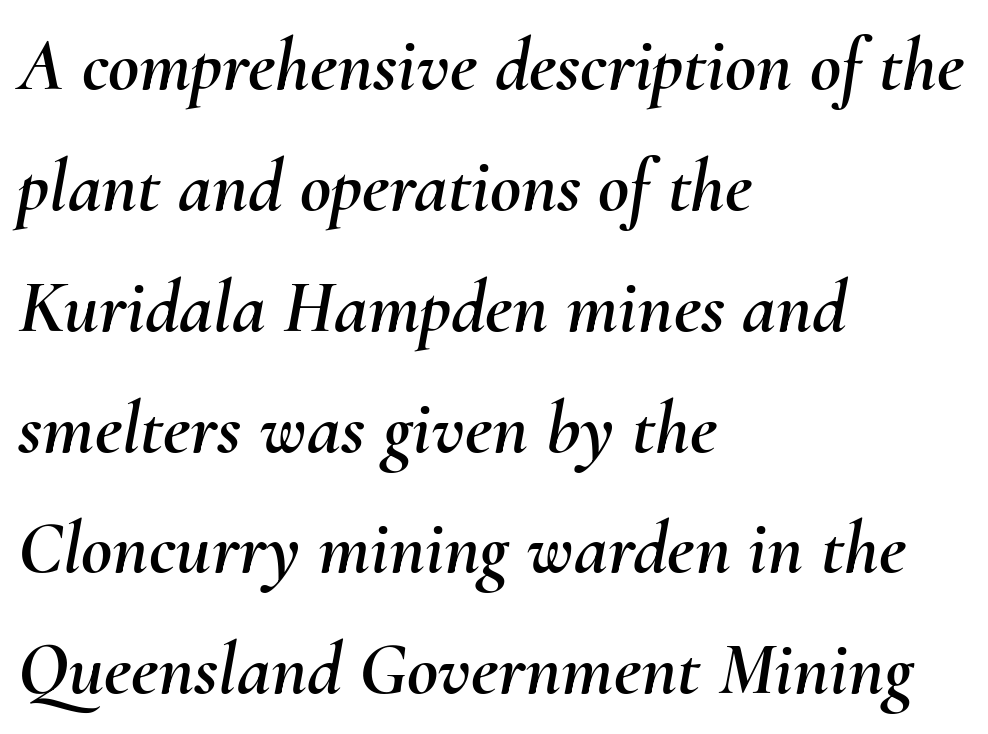
{"italic": "yes", "lean": "right", "slant_degrees": 10, "width": "normal", "stroke_contrast": "medium", "x_height": "small", "monospaced": "no", "underline": "no", "align": "left", "line_spacing": "normal", "line_spacing_ratio": 1.59, "letter_spacing": "normal", "letter_spacing_em": 0.0, "glyph_px": 76}
